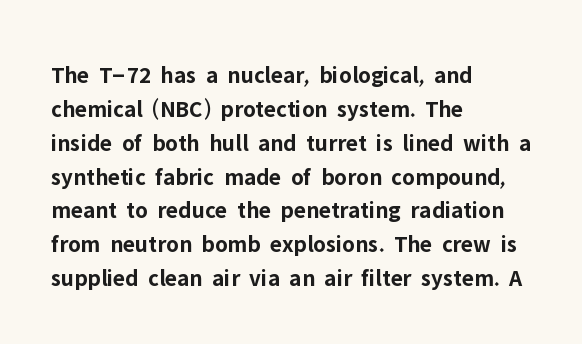
The image shows 24 px bold type, upright; set left-aligned, normal line spacing (1.41x), normal letter spacing, not underlined.
